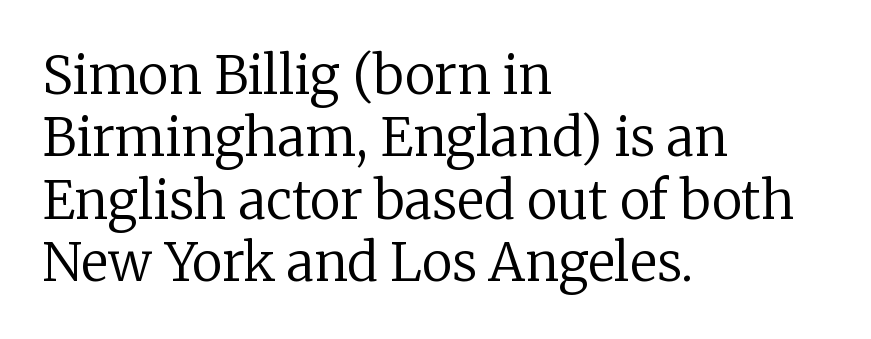
{"serif": "yes", "italic": "no", "bold": "no", "weight": "regular", "width": "normal", "stroke_contrast": "low", "x_height": "medium", "monospaced": "no", "underline": "no", "align": "left", "line_spacing_ratio": 1.2, "letter_spacing": "normal", "letter_spacing_em": 0.0, "glyph_px": 52}
